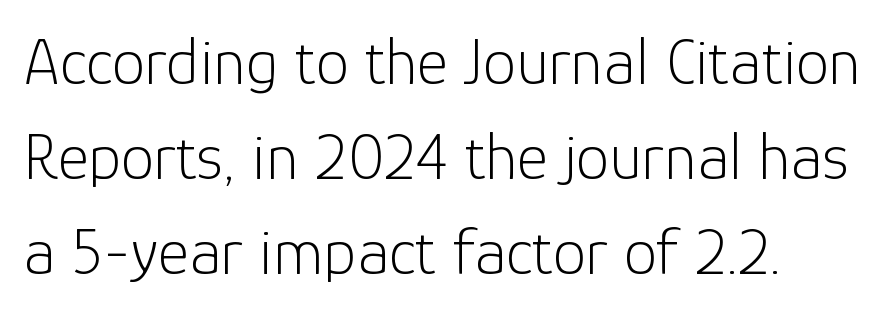
Looks like regular typesetting: each glyph gets only the width it needs. This is sans-serif lettering, the kind often seen on screens and signage. Caption: face not bold, strokes unweighted. Glyph-to-glyph distance matches everyday printed text.
